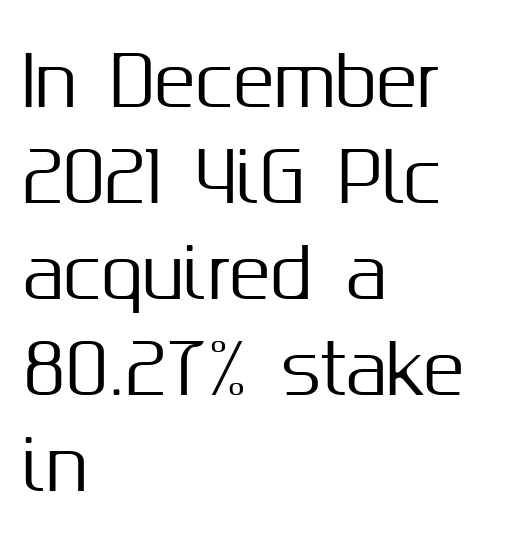
Q: Is the text italic (slanted)? A: No, it is upright.
Q: Is the typeface a serif or a sans-serif typeface? A: Sans-serif.
Q: Is the text underlined? A: No.
Q: How is the paragraph aligned? A: Left-aligned.
Q: Is the spacing between letters normal or unusually wide? A: Normal.
Q: Is the spacing between lines tight, normal or loose? A: Normal.
Q: Width (condensed, normal, or wide)? A: Normal.
Q: Stroke contrast? A: Medium.
Q: x-height? A: Medium.
Q: Monospaced? A: No.
